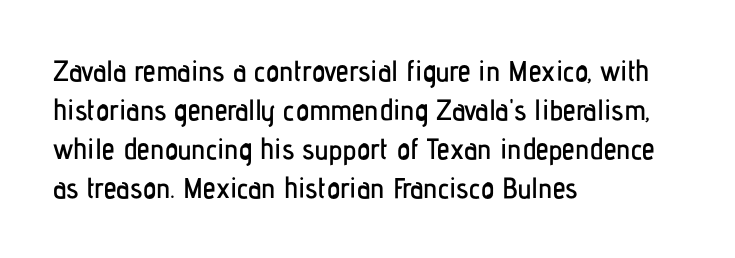
The image shows 29 px condensed sans-serif type, upright; set left-aligned, normal line spacing (1.34x), normal letter spacing, not underlined; low stroke contrast and a medium x-height.
